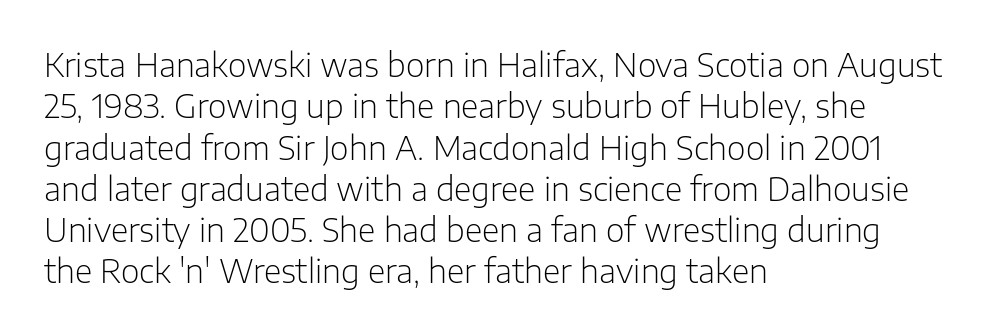
A quiet, ordinary-to-light weight characterises the typeface. The gap between lines stays unmarked. In terms of letterform style, serifs are entirely absent. Reading down the block, your eye returns to a fixed left position each line. Each letter keeps its own natural width here, so spacing adapts to shape. Letter spacing: default.
